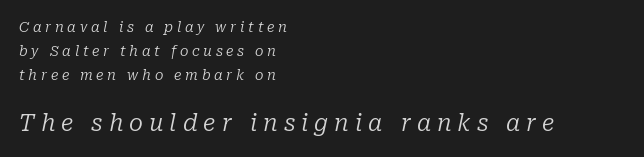
Caption: multi-line text, flush left, ragged right. Beneath every word, the page is bare. The strokes carry an ordinary text weight at most. Notice how the stems are inclined rather than vertical — that's the hallmark of italics.
